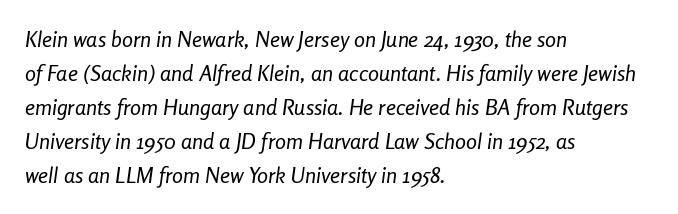
The image shows 22 px text type, italic (leaning right); set left-aligned, normal line spacing (1.54x), normal letter spacing, not underlined.
